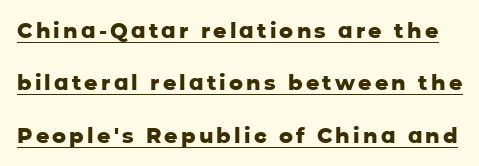
Q: Is the text bold? A: Yes.
Q: Is the text italic (slanted)? A: No, it is upright.
Q: Is the text underlined? A: Yes.
Q: Is the spacing between lines tight, normal or loose? A: Loose.
